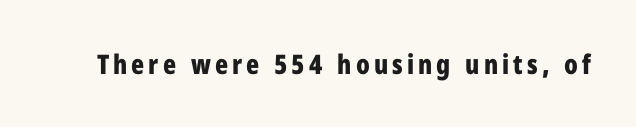
Q: Is the text bold? A: Yes.
Q: Is the text italic (slanted)? A: No, it is upright.
Q: Is the text underlined? A: No.
